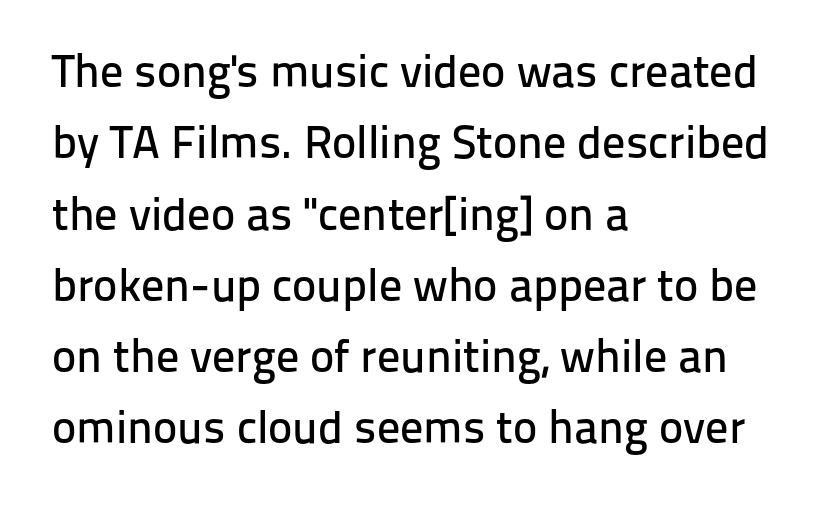
Notice how descenders clear the ascenders below comfortably — that's standard leading. Unmarked baselines from the first word to the last. Nobody touched the tracking dial on this one. This sample is left-justified, so line endings fall wherever the words run out.
